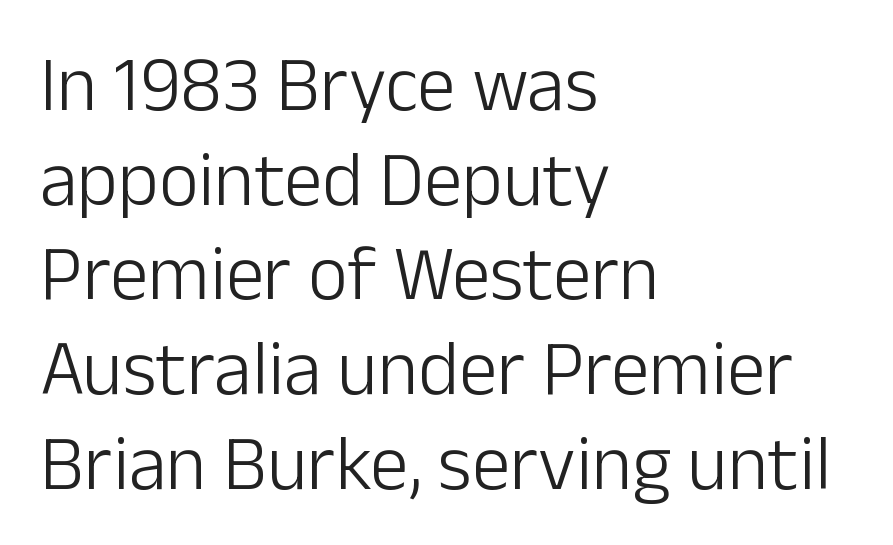
{"serif": "no", "italic": "no", "bold": "no", "weight": "light", "width": "normal", "stroke_contrast": "low", "x_height": "medium", "monospaced": "no", "underline": "no", "align": "left", "line_spacing_ratio": 1.23, "letter_spacing": "normal", "letter_spacing_em": 0.0, "glyph_px": 77}
